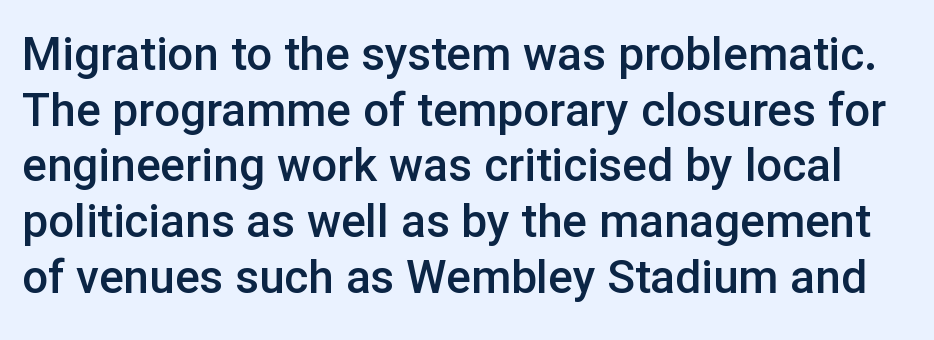
This sample uses plain, unmodified letter spacing. This sample uses an upright cut, with every glyph sitting square on the baseline. Nothing sits at the stroke ends, so this counts as sans-serif. The letters advance in unequal steps, a hallmark of proportional type. Glance below the letters and you will spot only blank space.
